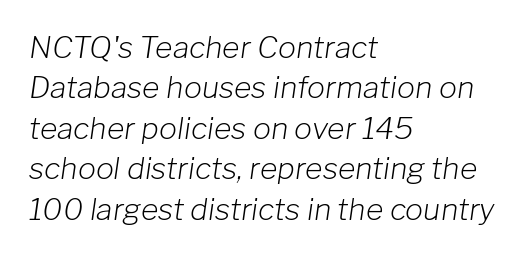
Students, note that the glyphs here touch the page at normal intervals. Yep, that's italic — everything's leaning. The passage shown stacks its lines at a standard gap. Lines of text with bare space underneath. Do the characters align in a grid? No, the font is proportional.
